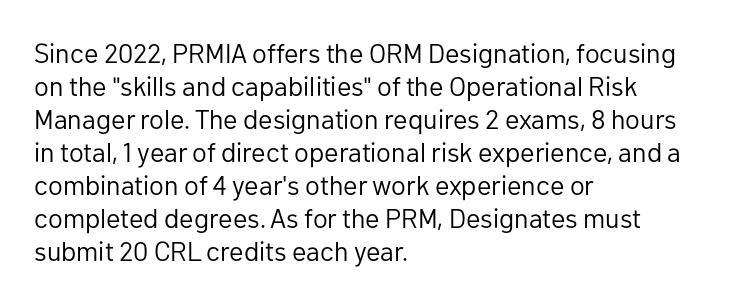
{"italic": "no", "bold": "no", "underline": "no", "align": "left", "line_spacing_ratio": 1.22, "letter_spacing": "normal", "letter_spacing_em": 0.0, "glyph_px": 27}
